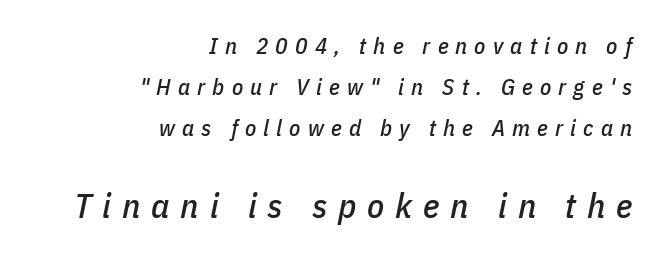
Visually the block forms a straight wall on the right and a jagged coastline on the left. Underlining? Definitely not there. Here the designer chose a conventional face with non-uniform glyph widths. The tracking reads as deliberately expanded to a designer's eye.
